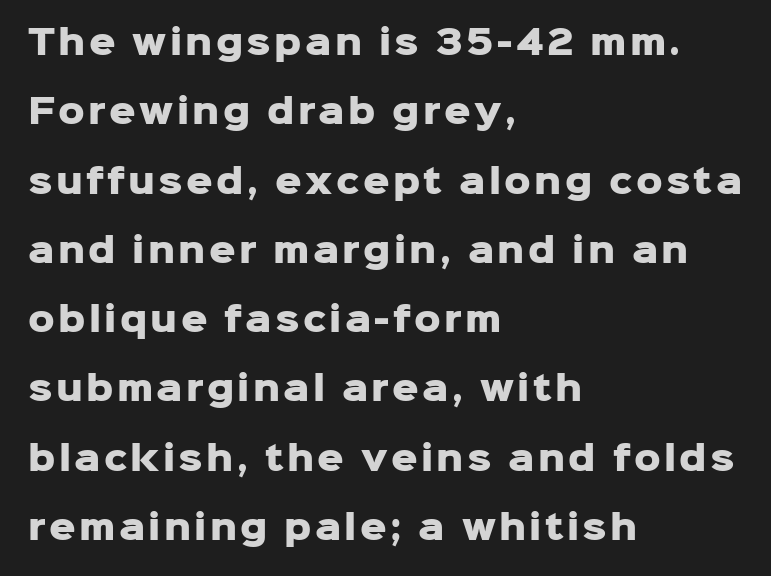
Q: Is the text bold? A: Yes.
Q: Is the text italic (slanted)? A: No, it is upright.
Q: Is the typeface a serif or a sans-serif typeface? A: Sans-serif.
Q: Is the text underlined? A: No.
Q: How is the paragraph aligned? A: Left-aligned.
Q: Is the spacing between lines tight, normal or loose? A: Loose.
Q: Width (condensed, normal, or wide)? A: Normal.
Q: Stroke contrast? A: Low.
Q: x-height? A: Medium.
Q: Monospaced? A: No.
